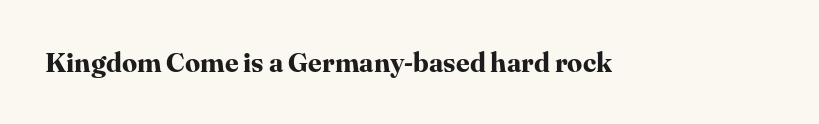
Q: Is the text bold? A: Yes.
Q: Is the text italic (slanted)? A: No, it is upright.
Q: Is the text underlined? A: No.
Q: Is the spacing between letters normal or unusually wide? A: Normal.
